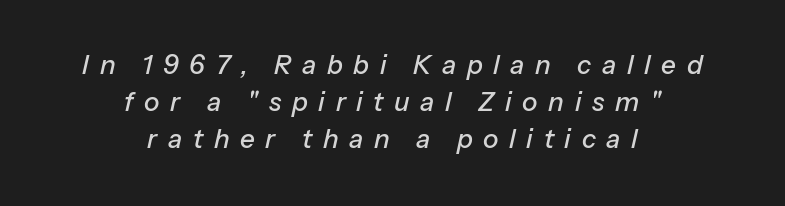
Q: Is the text italic (slanted)? A: Yes, it leans right by about 13 degrees.
Q: Is the text underlined? A: No.
Q: How is the paragraph aligned? A: Centered.
Q: Is the spacing between letters normal or unusually wide? A: Unusually wide.
Q: Is the spacing between lines tight, normal or loose? A: Normal.
